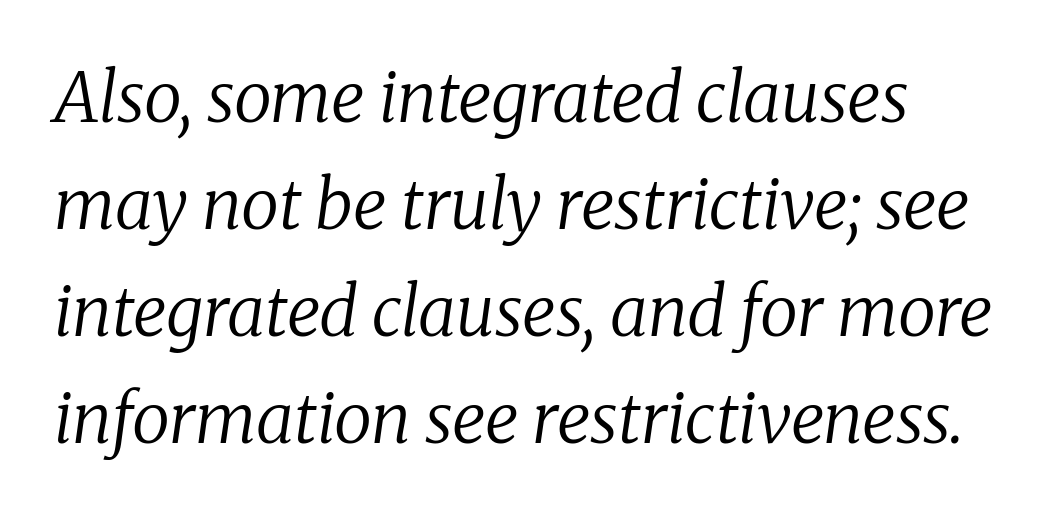
Q: Is the text bold? A: No.
Q: Is the text italic (slanted)? A: Yes, it leans right by about 8 degrees.
Q: Is the typeface a serif or a sans-serif typeface? A: Serif.
Q: Is the text underlined? A: No.
Q: How is the paragraph aligned? A: Left-aligned.
Q: Is the spacing between letters normal or unusually wide? A: Normal.
Q: Is the spacing between lines tight, normal or loose? A: Normal.
Q: Width (condensed, normal, or wide)? A: Normal.
Q: Stroke contrast? A: Low.
Q: x-height? A: Medium.
Q: Monospaced? A: No.
